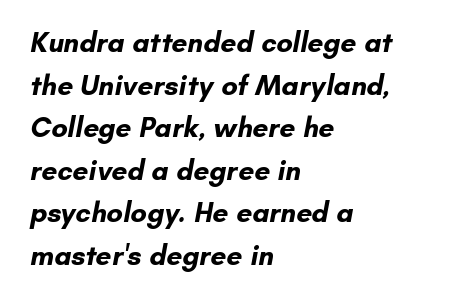
Q: Is the text bold? A: Yes.
Q: Is the typeface a serif or a sans-serif typeface? A: Sans-serif.
Q: Is the text underlined? A: No.
Q: How is the paragraph aligned? A: Left-aligned.
Q: Is the spacing between letters normal or unusually wide? A: Normal.
Q: Is the spacing between lines tight, normal or loose? A: Normal.
Q: Width (condensed, normal, or wide)? A: Normal.
Q: Stroke contrast? A: Low.
Q: x-height? A: Small.
Q: Monospaced? A: No.
